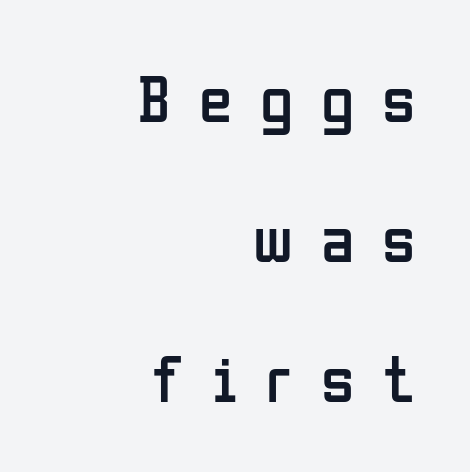
The image shows 68 px regular-weight, condensed sans-serif type, upright; set right-aligned, loose line spacing (2.06x), unusually wide letter spacing (+0.41 em), not underlined; low stroke contrast and a medium x-height.
